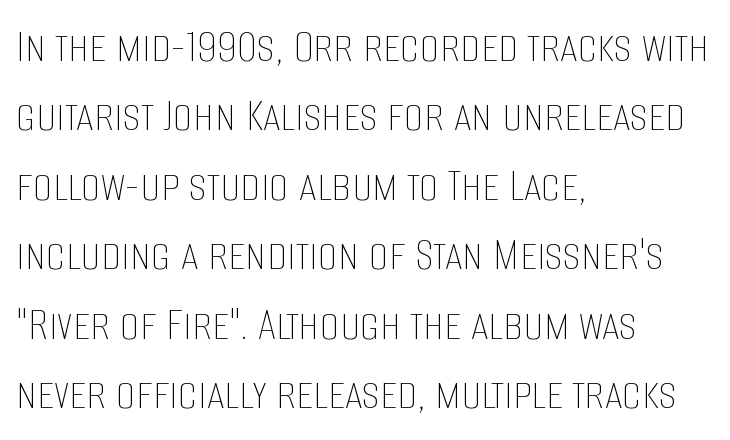
The image shows 50 px thin, condensed type, upright; set left-aligned, normal line spacing (1.39x), normal letter spacing, not underlined; low stroke contrast and a large x-height.
